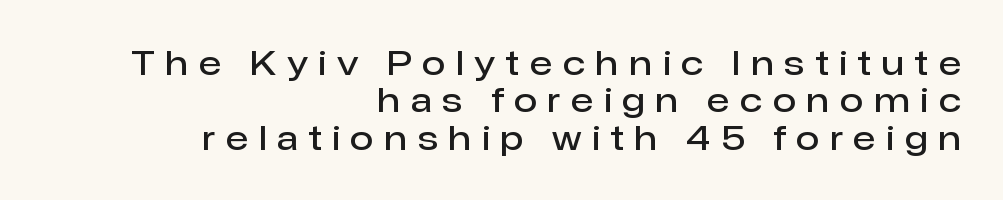
{"serif": "no", "italic": "no", "bold": "semi", "weight": "semibold", "width": "normal", "stroke_contrast": "low", "x_height": "medium", "monospaced": "no", "underline": "no", "align": "right", "line_spacing": "tight", "line_spacing_ratio": 1.1, "letter_spacing": "wide", "letter_spacing_em": 0.31, "glyph_px": 34}
